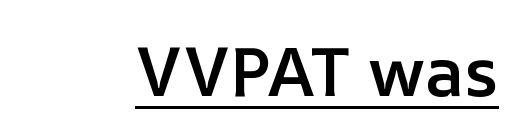
Q: Is the text bold? A: Semi-bold.
Q: Is the text italic (slanted)? A: No, it is upright.
Q: Is the text underlined? A: Yes.
Q: Is the spacing between letters normal or unusually wide? A: Normal.
Q: Width (condensed, normal, or wide)? A: Normal.
Q: Stroke contrast? A: Low.
Q: x-height? A: Medium.
Q: Monospaced? A: No.
